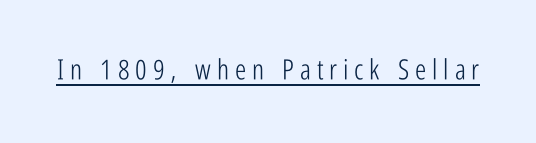
A typographer would call this underscored text. Stroke terminals: plain, sans-serif. Unbolded letterforms with no extra heft. Varying glyph widths throughout — classic text-font behaviour.
